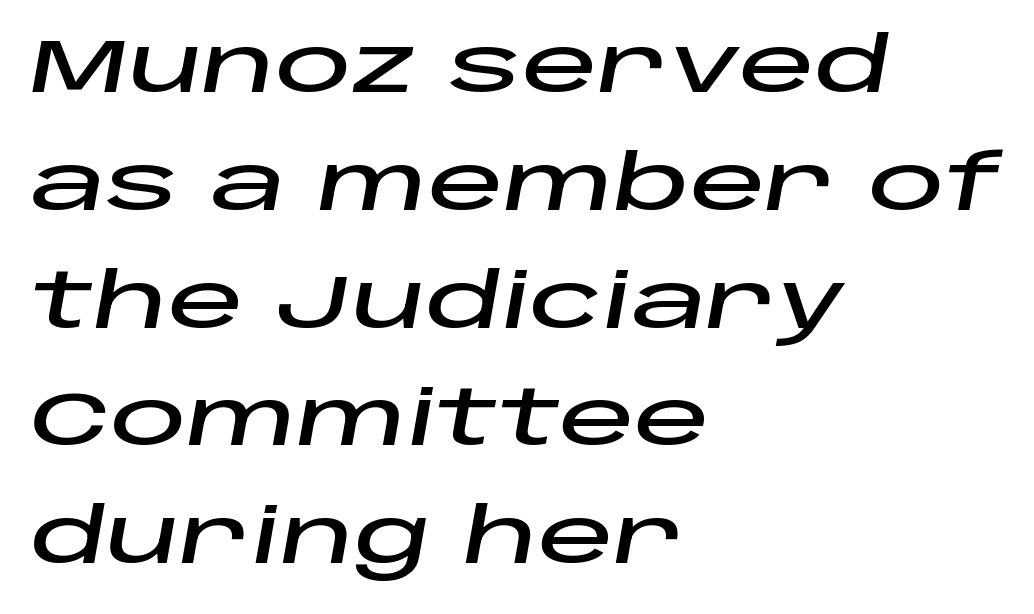
Does the leading feel generous? No, just average. The lettering tilts uniformly, giving the passage an italic look. Rule under the text: the space is simply empty. In terms of letterspacing, this is plain default setting.
